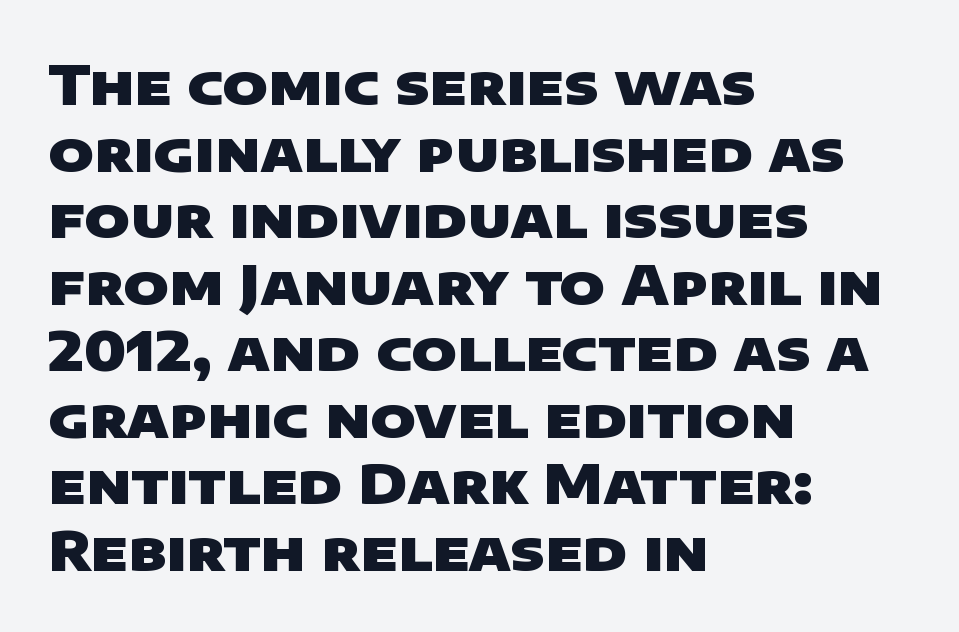
Notice how thick the strokes are: this is what a full bold looks like. The space beneath each line is pristine and unruled. The passage shown is typeset with a sans-serif family. Each letter keeps its own natural width here, so spacing adapts to shape. A typesetter would call this zero additional tracking.
